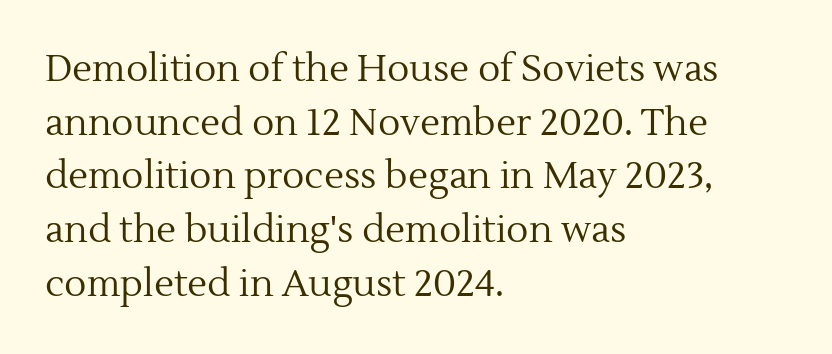
The image shows 37 px regular-weight serif type, upright; set left-aligned, normal line spacing (1.45x), normal letter spacing, not underlined; a medium x-height.
